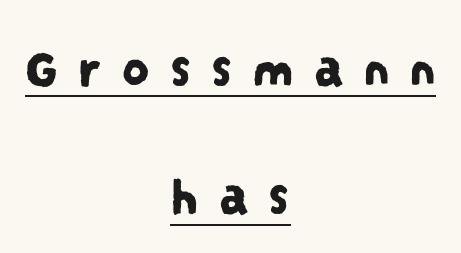
{"serif": "no", "width": "condensed", "stroke_contrast": "low", "x_height": "large", "monospaced": "no", "underline": "yes", "align": "center", "line_spacing": "loose", "line_spacing_ratio": 2.33, "letter_spacing": "wide", "letter_spacing_em": 0.35, "glyph_px": 55}
